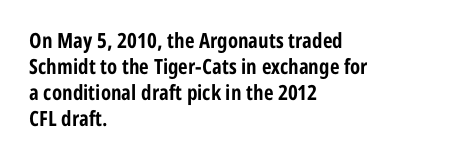
{"italic": "no", "bold": "yes", "underline": "no", "align": "left", "line_spacing_ratio": 1.24, "letter_spacing": "normal", "letter_spacing_em": 0.0, "glyph_px": 21}
